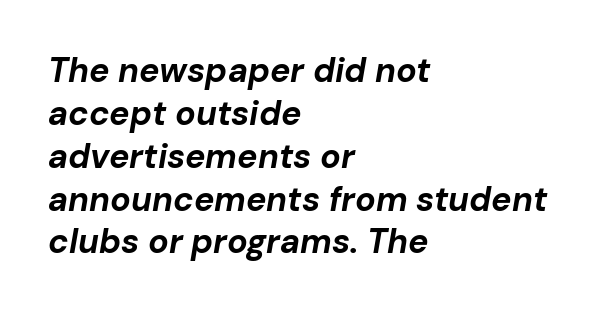
{"italic": "yes", "lean": "right", "slant_degrees": 10, "bold": "yes", "weight": "bold", "width": "normal", "stroke_contrast": "low", "x_height": "medium", "monospaced": "no", "underline": "no", "align": "left", "line_spacing": "normal", "line_spacing_ratio": 1.26, "letter_spacing": "normal", "letter_spacing_em": 0.0, "glyph_px": 34}
